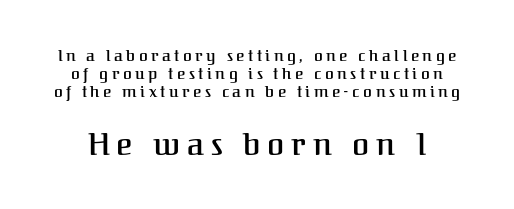
{"serif": "yes", "italic": "no", "width": "normal", "stroke_contrast": "medium", "x_height": "medium", "monospaced": "no", "underline": "no", "line_spacing": "tight", "line_spacing_ratio": 1.14, "letter_spacing": "wide", "letter_spacing_em": 0.22, "larger_block": "second", "size_ratio": 1.94, "glyph_px": 31}
